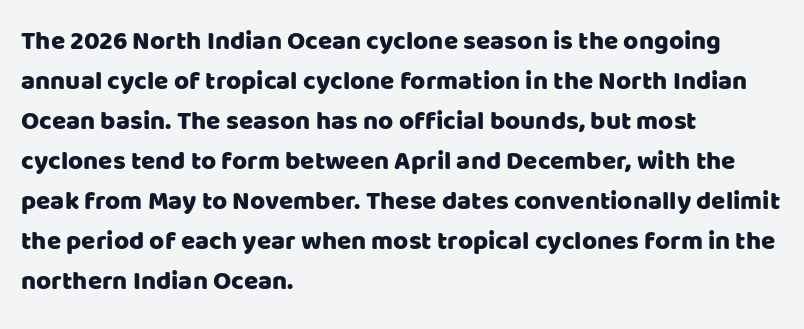
The image shows 26 px text type, upright; set left-aligned, normal line spacing (1.54x), normal letter spacing, not underlined.
